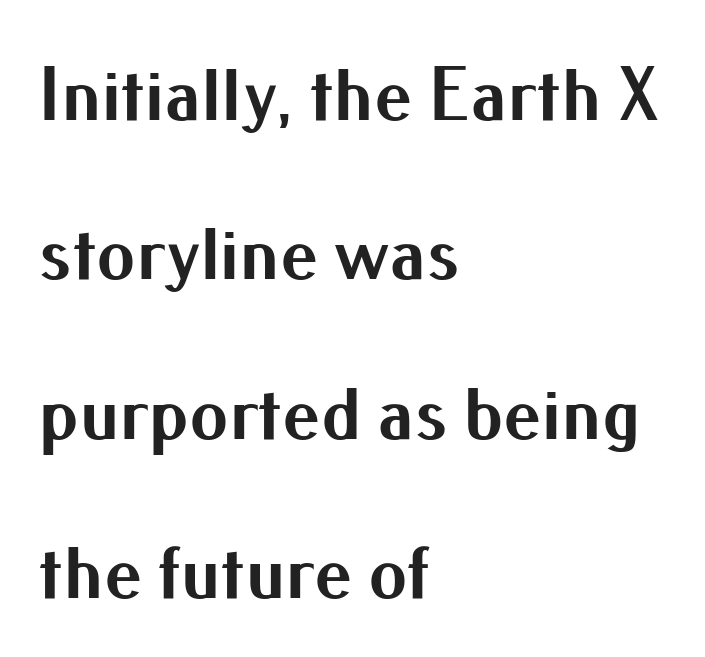
Q: Is the text bold? A: Yes.
Q: Is the text italic (slanted)? A: No, it is upright.
Q: Is the typeface a serif or a sans-serif typeface? A: Sans-serif.
Q: Is the text underlined? A: No.
Q: How is the paragraph aligned? A: Left-aligned.
Q: Is the spacing between letters normal or unusually wide? A: Normal.
Q: Is the spacing between lines tight, normal or loose? A: Loose.
Q: Width (condensed, normal, or wide)? A: Normal.
Q: Stroke contrast? A: Medium.
Q: x-height? A: Small.
Q: Monospaced? A: No.
